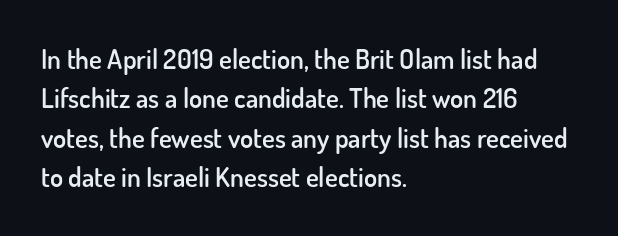
The line texture is even and compact thanks to regular tracking. The vertical gap from one line to the next is medium. It's the straight-up-and-down kind of type. I'd describe the lettering as semibold — firm but not a full bold. Layout note: lines flush left. Words float on clear page, feet unadorned.
